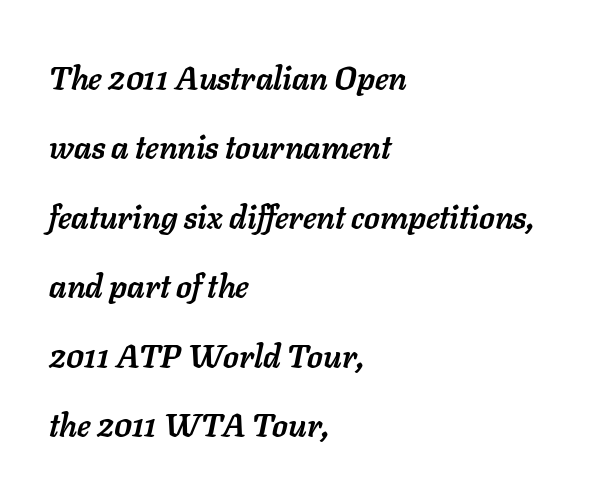
The image shows 32 px semibold type, italic (leaning right); set left-aligned, loose line spacing (2.17x), normal letter spacing, not underlined; low stroke contrast and a medium x-height.
